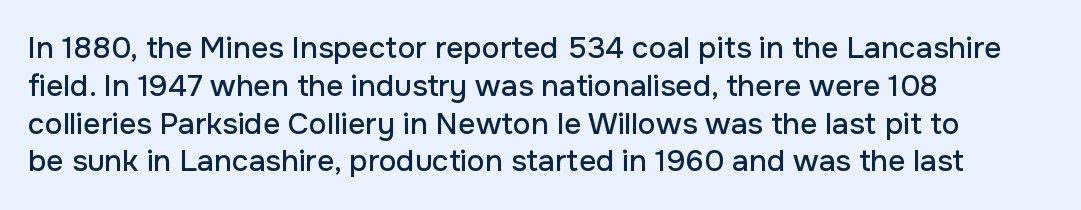
Q: Is the text italic (slanted)? A: No, it is upright.
Q: Is the typeface a serif or a sans-serif typeface? A: Sans-serif.
Q: Is the text underlined? A: No.
Q: How is the paragraph aligned? A: Left-aligned.
Q: Is the spacing between letters normal or unusually wide? A: Normal.
Q: Is the spacing between lines tight, normal or loose? A: Normal.
Q: Width (condensed, normal, or wide)? A: Normal.
Q: Stroke contrast? A: Low.
Q: x-height? A: Medium.
Q: Monospaced? A: No.
